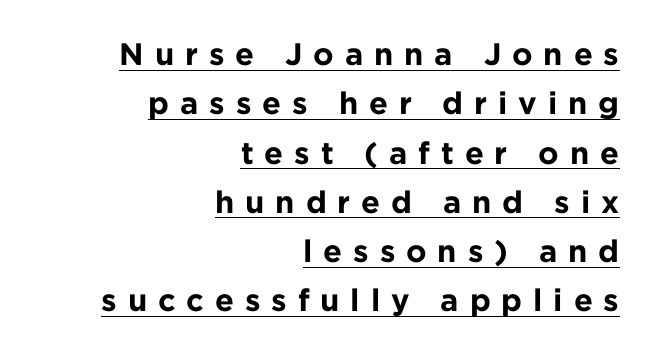
Characters follow at a spacing far wider than the type designer built in. The face used here is proportionally spaced, like ordinary book or web type. Vertical spacing — default. Its strokes are broad and dark, the hallmark of bold type.
